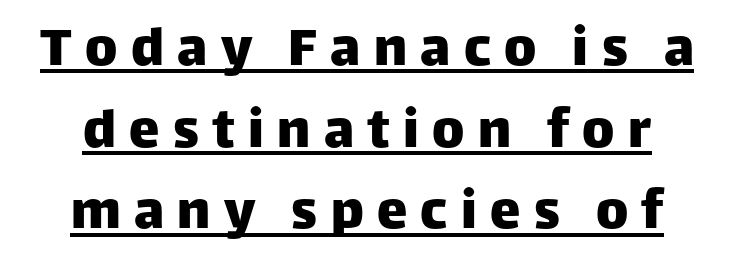
Q: Is the text italic (slanted)? A: No, it is upright.
Q: Is the typeface a serif or a sans-serif typeface? A: Sans-serif.
Q: Is the text underlined? A: Yes.
Q: How is the paragraph aligned? A: Centered.
Q: Is the spacing between letters normal or unusually wide? A: Unusually wide.
Q: Is the spacing between lines tight, normal or loose? A: Normal.
Q: Width (condensed, normal, or wide)? A: Normal.
Q: Stroke contrast? A: Low.
Q: x-height? A: Large.
Q: Monospaced? A: No.
